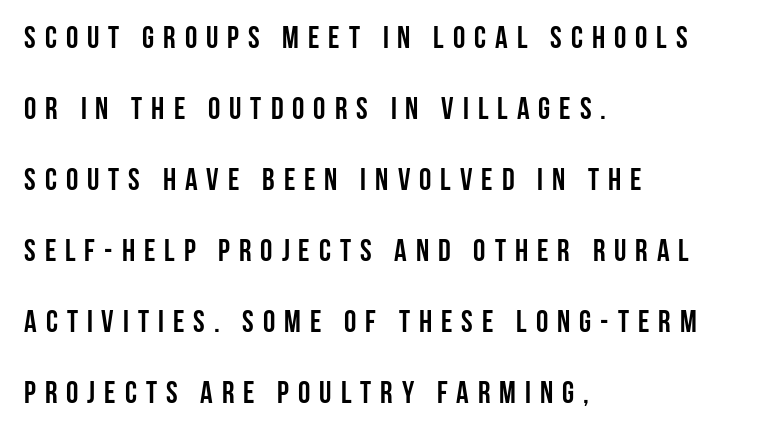
All the whitespace from short lines collects on the right. You could only call the tracking loose — the letters float apart. Tall strokes in this sample are plumb rather than angled. What's the leading like? Stretched, with rows far apart.
